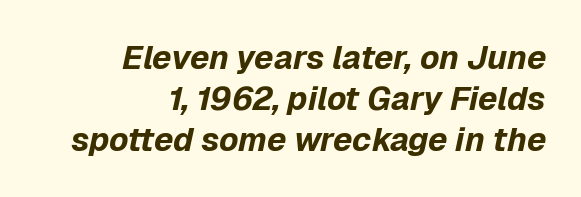
The image shows 33 px bold type, italic (leaning right); set right-aligned, normal line spacing (1.25x), normal letter spacing, not underlined; low stroke contrast and a medium x-height.
